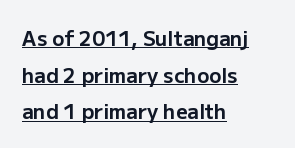
Q: Is the text bold? A: Yes.
Q: Is the text italic (slanted)? A: No, it is upright.
Q: Is the text underlined? A: Yes.
Q: How is the paragraph aligned? A: Left-aligned.
Q: Is the spacing between letters normal or unusually wide? A: Normal.
